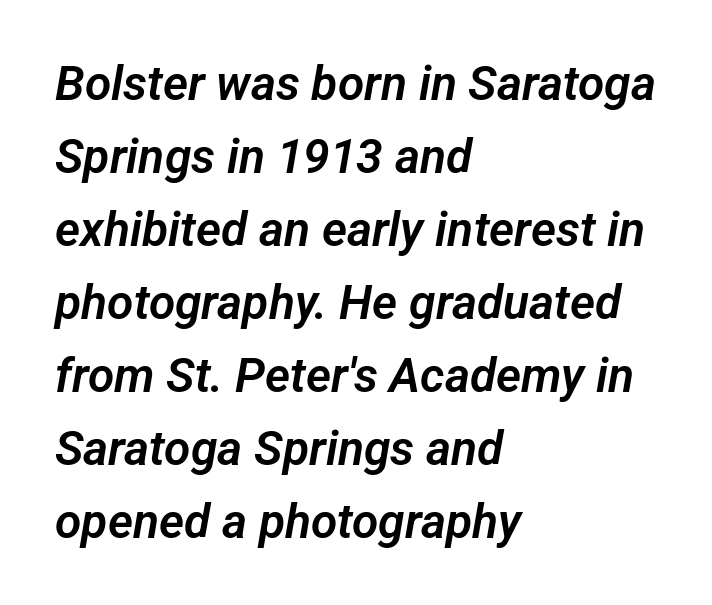
The image shows 48 px sans-serif type; set left-aligned, normal line spacing (1.52x), normal letter spacing, not underlined; low stroke contrast and a medium x-height.
